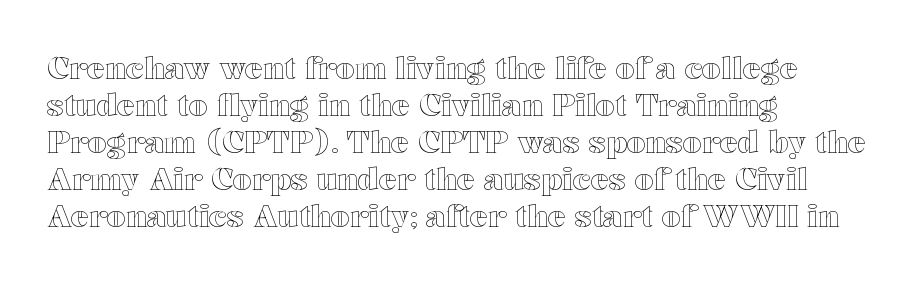
These lines were composed using upright roman letters. Spacing verdict: proportional, widths tailored to each character. This sample uses plain, unmodified letter spacing. Does the copy run flush right? No — it runs flush left.
